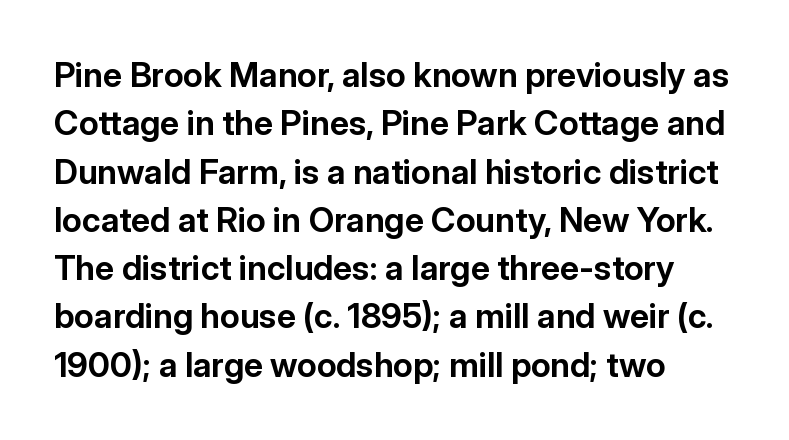
The image shows 34 px bold sans-serif type, upright; set left-aligned, normal line spacing (1.42x), normal letter spacing, not underlined; low stroke contrast and a medium x-height.
